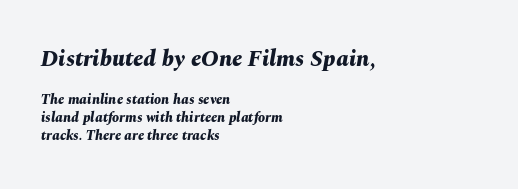
{"italic": "yes", "lean": "right", "slant_degrees": 10, "bold": "yes", "underline": "no", "align": "left", "line_spacing": "normal", "line_spacing_ratio": 1.29, "letter_spacing": "normal", "letter_spacing_em": 0.0, "larger_block": "first", "size_ratio": 1.64, "glyph_px": 23}
